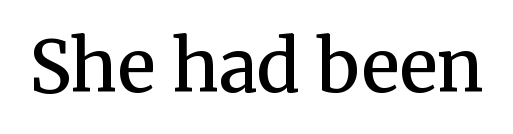
Character widths vary here, with narrow letters taking less room than wide ones. On the weight axis this lands at semibold, roughly 600. The letterforms sit shoulder to shoulder at normal distance. The rendering shows small feet on the letterforms — a serif design. The baseline area is clear.
